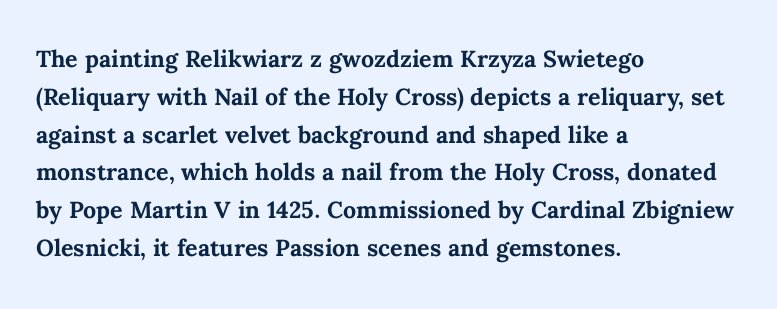
The image shows 31 px semibold type, upright; set left-aligned, line spacing 1.22x, normal letter spacing, not underlined; medium stroke contrast and a medium x-height.
